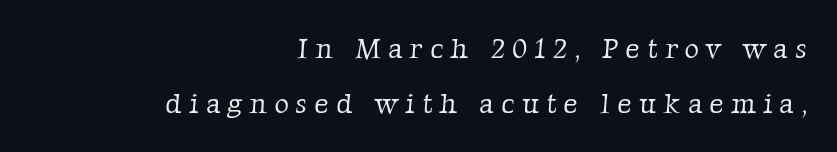
Do the characters align in a grid? No, the font is proportional. Leading is clearly above the norm, producing a sparse column. This rendering features lettering with no underline. Heaviness? Minimal to ordinary, like unemphasized prose. Small tapered or slab feet sit at the stroke ends, so this counts as serif.
